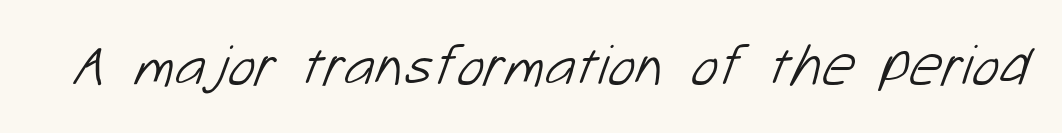
The image shows 58 px light sans-serif type; set normal letter spacing, not underlined; low stroke contrast and a medium x-height.
